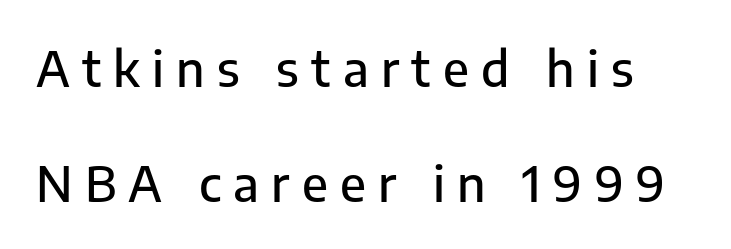
Q: Is the text italic (slanted)? A: No, it is upright.
Q: Is the typeface a serif or a sans-serif typeface? A: Sans-serif.
Q: Is the text underlined? A: No.
Q: Is the spacing between letters normal or unusually wide? A: Unusually wide.
Q: Is the spacing between lines tight, normal or loose? A: Loose.
Q: Width (condensed, normal, or wide)? A: Normal.
Q: Stroke contrast? A: Low.
Q: x-height? A: Medium.
Q: Monospaced? A: No.
